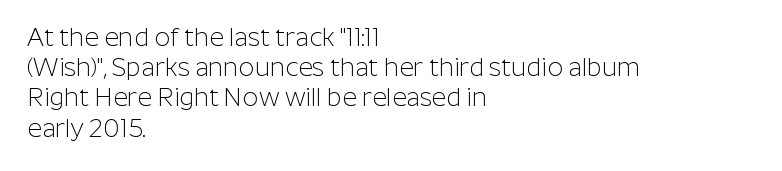
Q: Is the text bold? A: No.
Q: Is the text italic (slanted)? A: No, it is upright.
Q: Is the text underlined? A: No.
Q: How is the paragraph aligned? A: Left-aligned.
Q: Is the spacing between letters normal or unusually wide? A: Normal.
